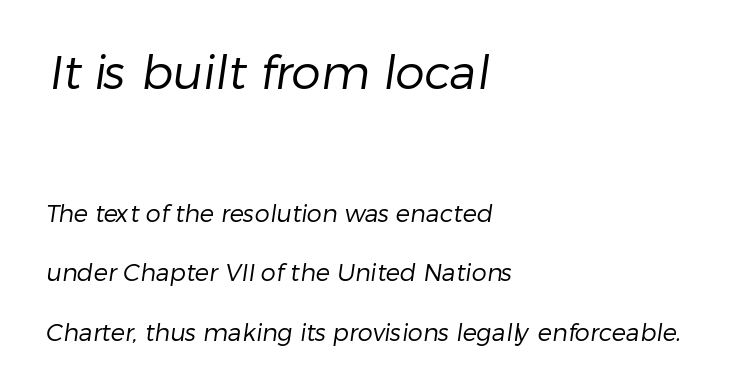
Q: Is the text bold? A: No.
Q: Is the typeface a serif or a sans-serif typeface? A: Sans-serif.
Q: Is the text underlined? A: No.
Q: How is the paragraph aligned? A: Left-aligned.
Q: Is the spacing between letters normal or unusually wide? A: Normal.
Q: Is the spacing between lines tight, normal or loose? A: Loose.
Q: Which block of text is set in a larger size, the first (top) or the second (bottom)? A: The first (top) one.
Q: Width (condensed, normal, or wide)? A: Normal.
Q: Stroke contrast? A: Low.
Q: x-height? A: Medium.
Q: Monospaced? A: No.
